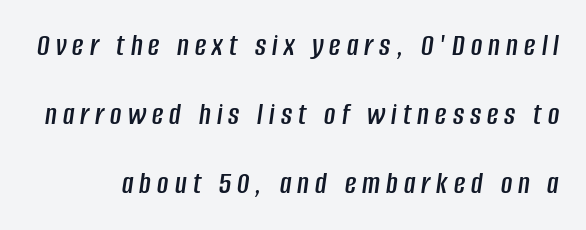
Does extra space separate the letters? Yes, quite a lot of it. Every character sits at an angle, as italics do. This sample has the flowing, uneven cadence of proportional lettering. Line spacing here is loose.
